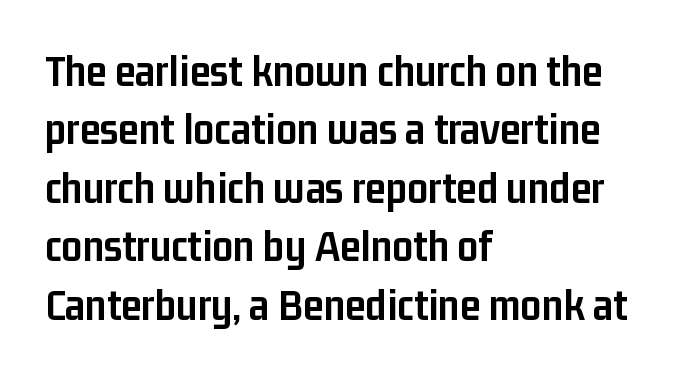
Q: Is the text bold? A: Yes.
Q: Is the text italic (slanted)? A: No, it is upright.
Q: Is the typeface a serif or a sans-serif typeface? A: Sans-serif.
Q: Is the text underlined? A: No.
Q: How is the paragraph aligned? A: Left-aligned.
Q: Is the spacing between letters normal or unusually wide? A: Normal.
Q: Is the spacing between lines tight, normal or loose? A: Normal.
Q: Width (condensed, normal, or wide)? A: Condensed.
Q: Stroke contrast? A: Low.
Q: x-height? A: Medium.
Q: Monospaced? A: No.
